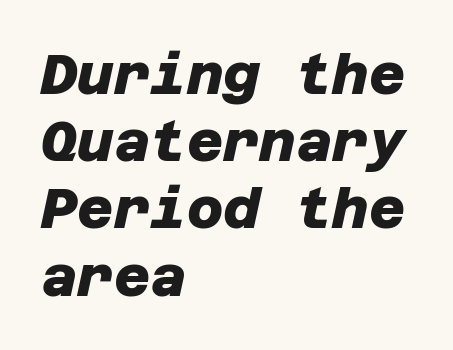
The image shows 56 px heavy sans-serif type; set left-aligned, line spacing 1.2x, normal letter spacing, not underlined; low stroke contrast and a large x-height.
